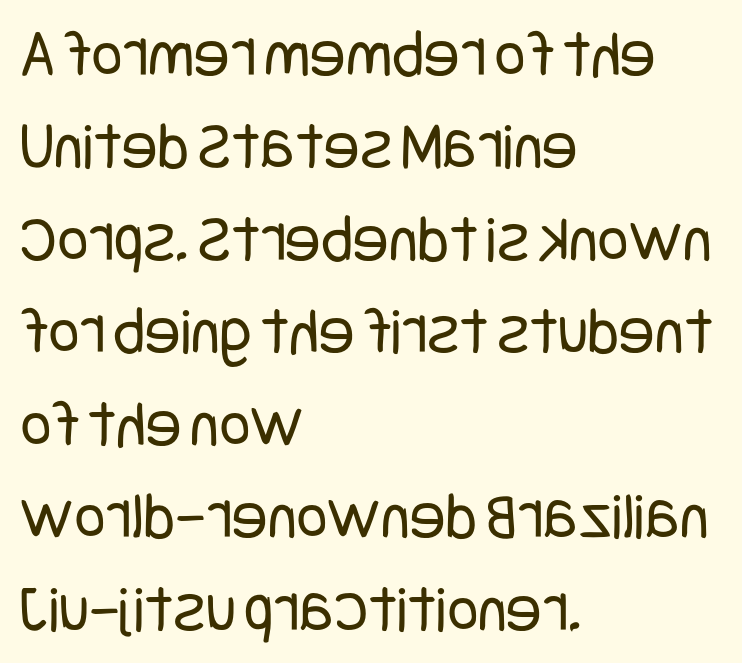
{"serif": "no", "italic": "no", "bold": "no", "weight": "regular", "width": "condensed", "stroke_contrast": "low", "x_height": "large", "underline": "no", "align": "left", "line_spacing": "normal", "line_spacing_ratio": 1.38, "letter_spacing": "normal", "letter_spacing_em": 0.0, "glyph_px": 67}
